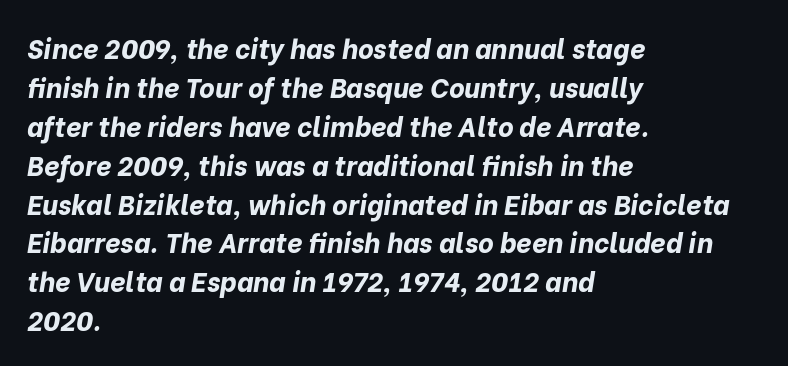
{"italic": "yes", "lean": "right", "slant_degrees": 10, "bold": "yes", "underline": "no", "align": "left", "line_spacing": "normal", "line_spacing_ratio": 1.44, "letter_spacing": "normal", "letter_spacing_em": 0.0, "glyph_px": 27}
